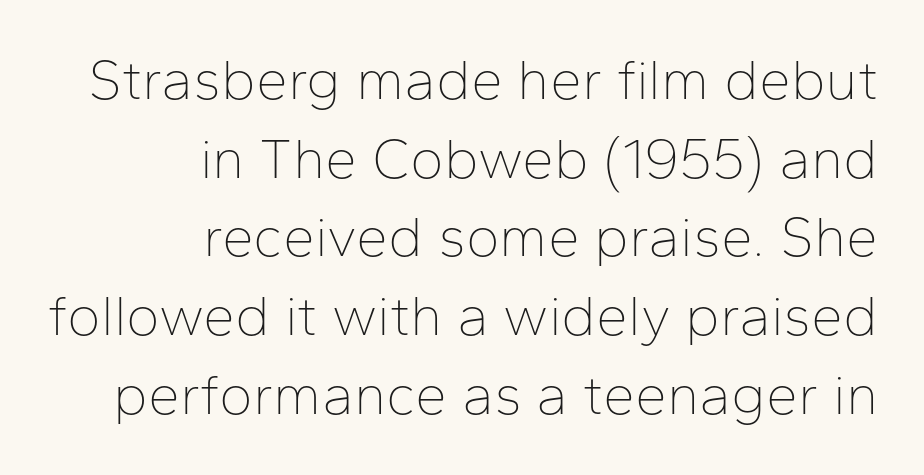
The image shows 57 px thin sans-serif type, upright; set right-aligned, normal line spacing (1.38x), normal letter spacing, not underlined; low stroke contrast and a medium x-height.
